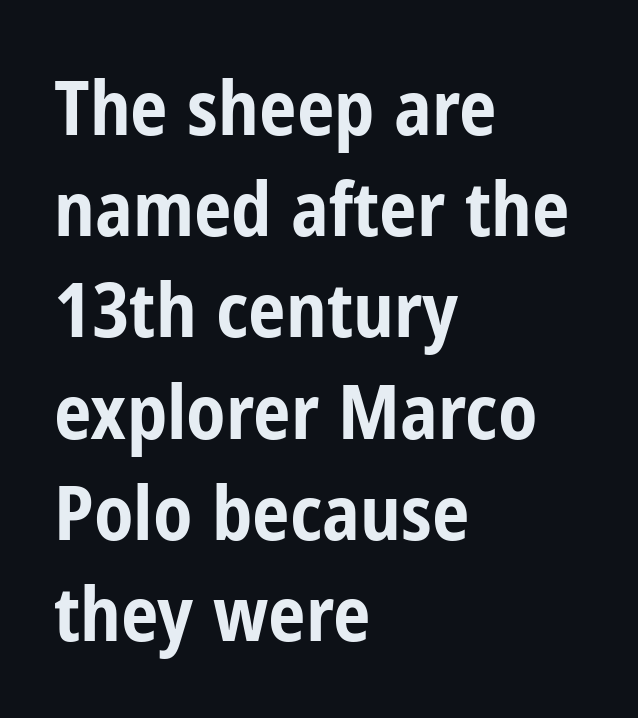
This block has exactly the height ordinary leading produces. Ascenders rise straight up at ninety degrees. The rendering uses natural spacing where letterforms have individual widths. Beneath every word, the page is bare.
